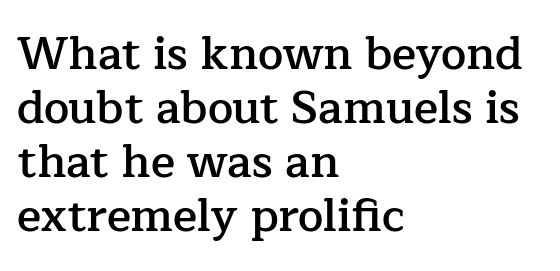
The image shows 45 px semibold serif type, upright; set left-aligned, line spacing 1.2x, normal letter spacing, not underlined; low stroke contrast and a medium x-height.
